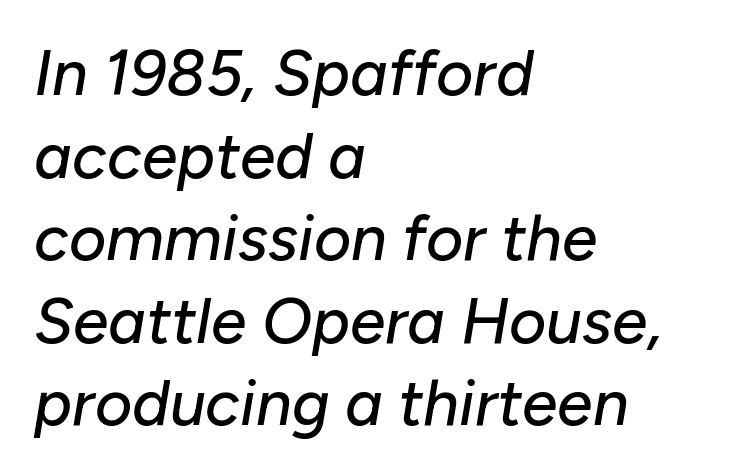
Q: Is the text italic (slanted)? A: Yes, it leans right by about 10 degrees.
Q: Is the text underlined? A: No.
Q: How is the paragraph aligned? A: Left-aligned.
Q: Is the spacing between letters normal or unusually wide? A: Normal.
Q: Is the spacing between lines tight, normal or loose? A: Normal.
Q: Width (condensed, normal, or wide)? A: Normal.
Q: Stroke contrast? A: Low.
Q: x-height? A: Medium.
Q: Monospaced? A: No.
